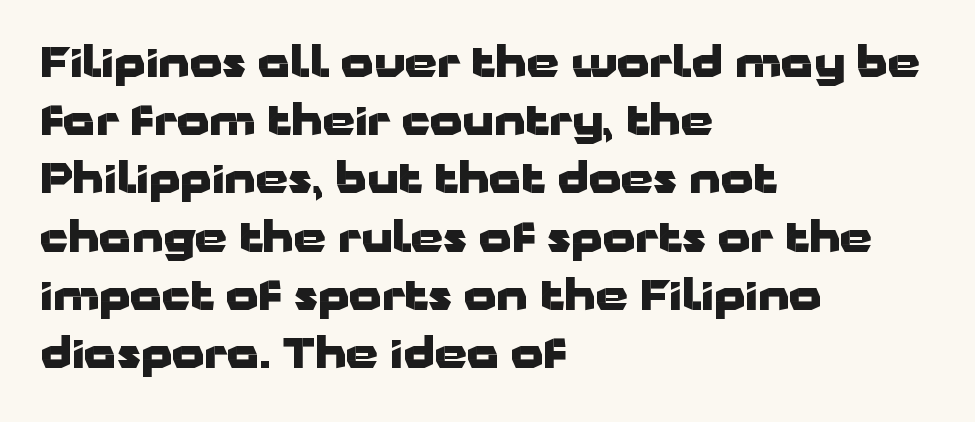
Does the leading feel generous? No, just average. Notice how thick the strokes are: this is what a full bold looks like. Just letters on the line, the space beneath them empty. Is there any slant? The stems are plumb. Words appear dense and cohesive because spacing is normal. The face used here is proportionally spaced, like ordinary book or web type.
